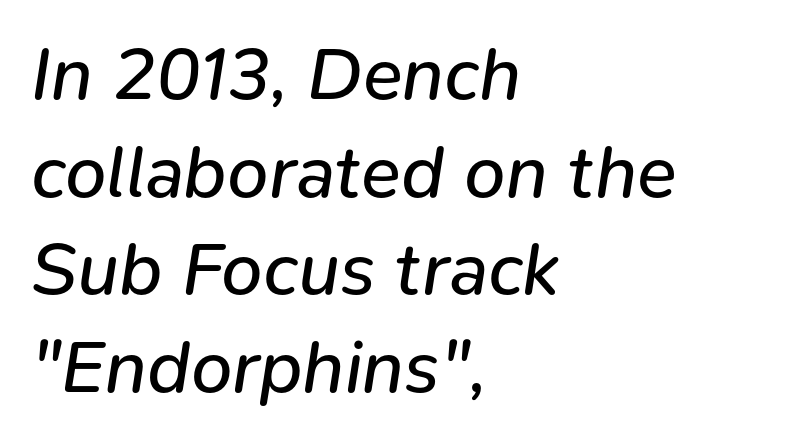
{"italic": "yes", "lean": "right", "slant_degrees": 9, "bold": "no", "weight": "regular", "width": "normal", "stroke_contrast": "low", "x_height": "medium", "monospaced": "no", "underline": "no", "align": "left", "line_spacing": "normal", "line_spacing_ratio": 1.32, "letter_spacing": "normal", "letter_spacing_em": 0.0, "glyph_px": 74}
